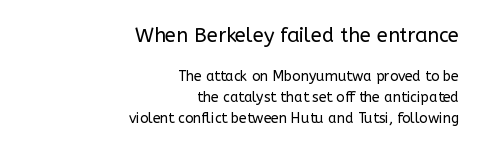
The specimen reads as upright at a glance. The gap between lines stays unmarked. Students, note that the glyphs here touch the page at normal intervals. One-word summary of the alignment: right. Is this a heavy cut? Hardly; it is regular or lighter.
